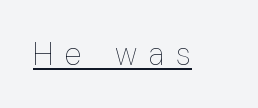
The image shows 32 px thin, condensed type, upright; set unusually wide letter spacing (+0.38 em), underlined; low stroke contrast and a medium x-height.
